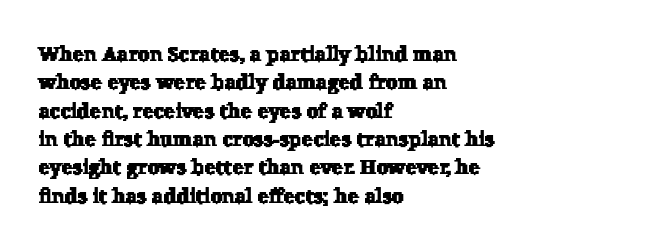
{"underline": "no", "align": "left", "line_spacing": "normal", "line_spacing_ratio": 1.35, "letter_spacing": "normal", "letter_spacing_em": 0.0, "glyph_px": 21}
